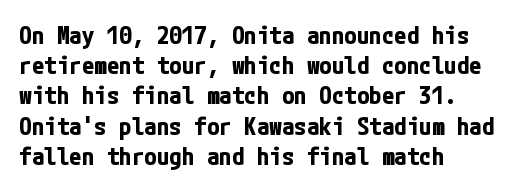
{"italic": "no", "bold": "yes", "underline": "no", "align": "left", "line_spacing_ratio": 1.21, "letter_spacing": "normal", "letter_spacing_em": 0.0, "glyph_px": 25}
